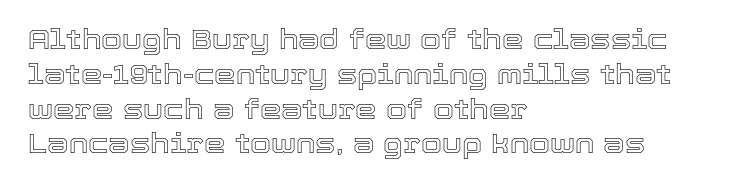
{"italic": "no", "underline": "no", "align": "left", "line_spacing": "normal", "line_spacing_ratio": 1.29, "letter_spacing": "normal", "letter_spacing_em": 0.0, "glyph_px": 27}
